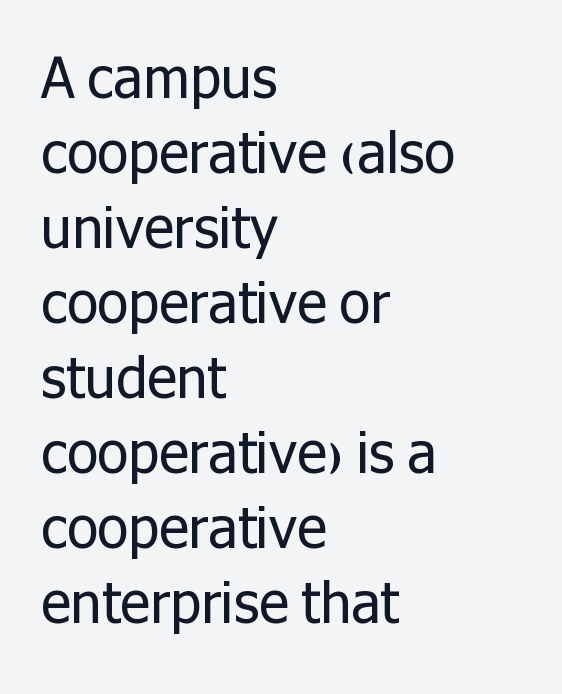
Q: Is the text bold? A: No.
Q: Is the text italic (slanted)? A: No, it is upright.
Q: Is the typeface a serif or a sans-serif typeface? A: Sans-serif.
Q: Is the text underlined? A: No.
Q: How is the paragraph aligned? A: Left-aligned.
Q: Is the spacing between letters normal or unusually wide? A: Normal.
Q: Is the spacing between lines tight, normal or loose? A: Normal.
Q: Width (condensed, normal, or wide)? A: Normal.
Q: Stroke contrast? A: Low.
Q: x-height? A: Medium.
Q: Monospaced? A: No.
